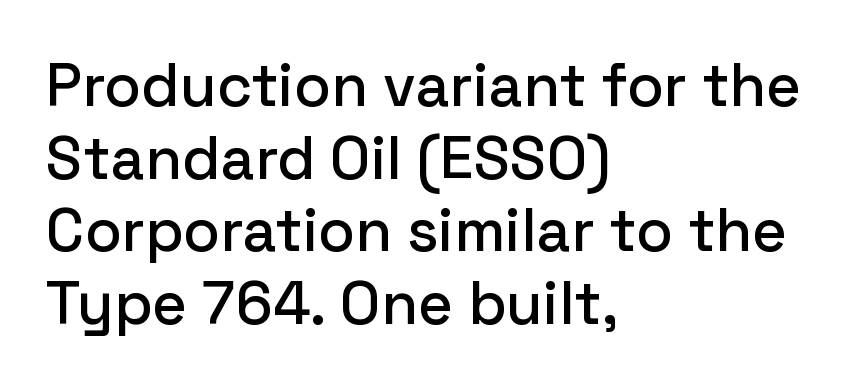
{"serif": "no", "italic": "no", "width": "normal", "stroke_contrast": "low", "x_height": "medium", "monospaced": "no", "underline": "no", "align": "left", "line_spacing_ratio": 1.21, "letter_spacing": "normal", "letter_spacing_em": 0.0, "glyph_px": 60}
